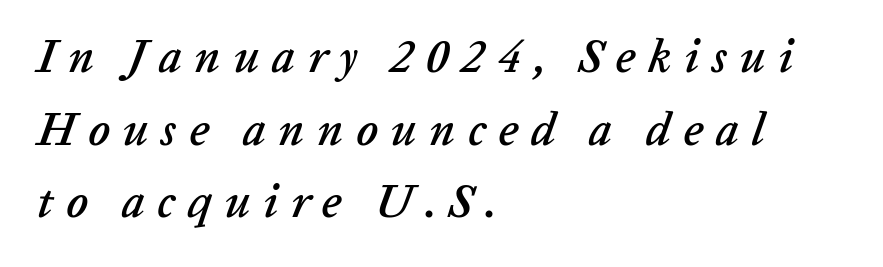
The image shows 46 px text type, italic (leaning right); set left-aligned, normal line spacing (1.58x), unusually wide letter spacing (+0.27 em), not underlined; low stroke contrast and a medium x-height.
